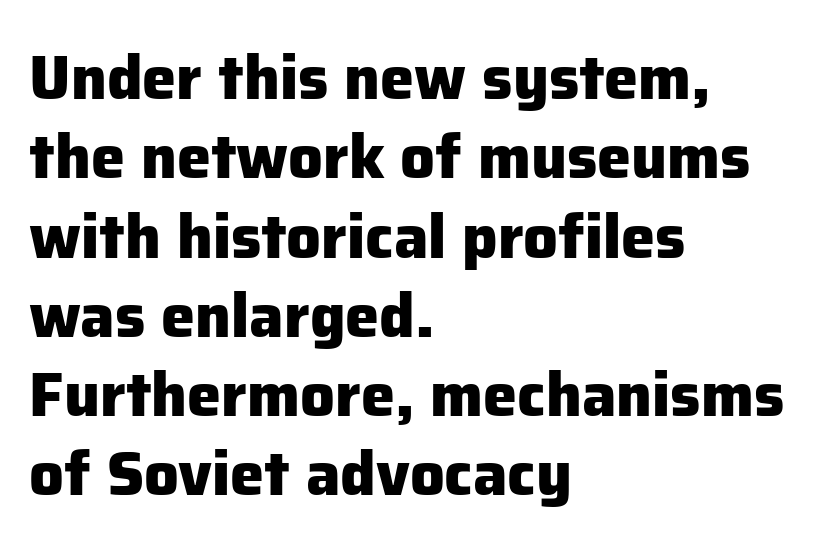
The image shows 61 px heavy sans-serif type, upright; set left-aligned, normal line spacing (1.3x), normal letter spacing, not underlined; low stroke contrast and a medium x-height.
